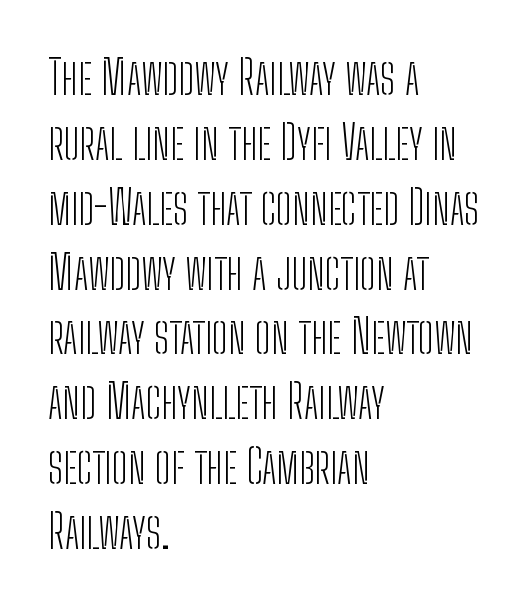
A normal amount of white space separates one row of letters from the next. Examine the stroke ends and you'll find no serifs. The weight tops out at a normal text grade. The lettering stays uniformly vertical, giving the passage a roman look.
